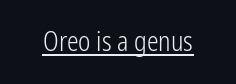
The image shows 26 px text type, upright; set normal letter spacing, underlined.
